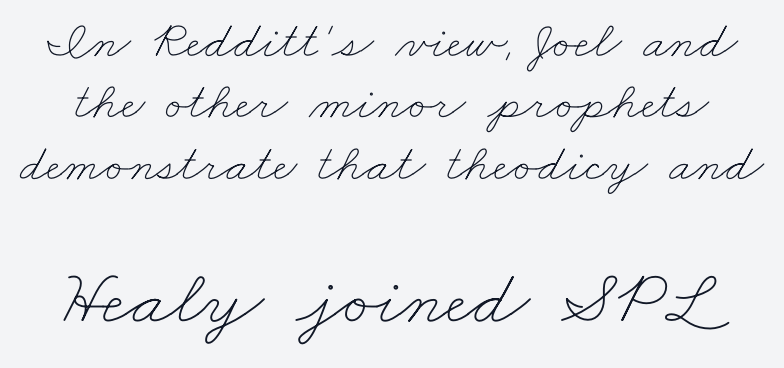
The image shows 79 px thin, wide type; set line spacing 1.16x, normal letter spacing, not underlined; the second (bottom) block is 1.49x larger; low stroke contrast and a small x-height.
